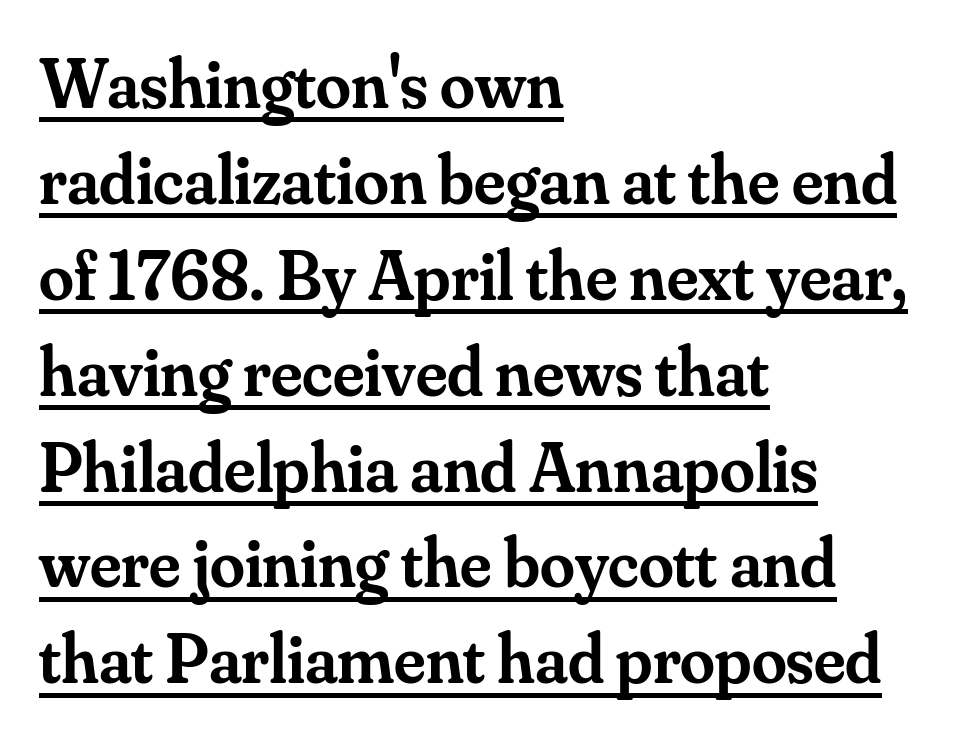
Q: Is the text bold? A: Semi-bold.
Q: Is the text italic (slanted)? A: No, it is upright.
Q: Is the typeface a serif or a sans-serif typeface? A: Serif.
Q: Is the text underlined? A: Yes.
Q: How is the paragraph aligned? A: Left-aligned.
Q: Is the spacing between letters normal or unusually wide? A: Normal.
Q: Is the spacing between lines tight, normal or loose? A: Normal.
Q: Width (condensed, normal, or wide)? A: Normal.
Q: Stroke contrast? A: Medium.
Q: x-height? A: Small.
Q: Monospaced? A: No.
